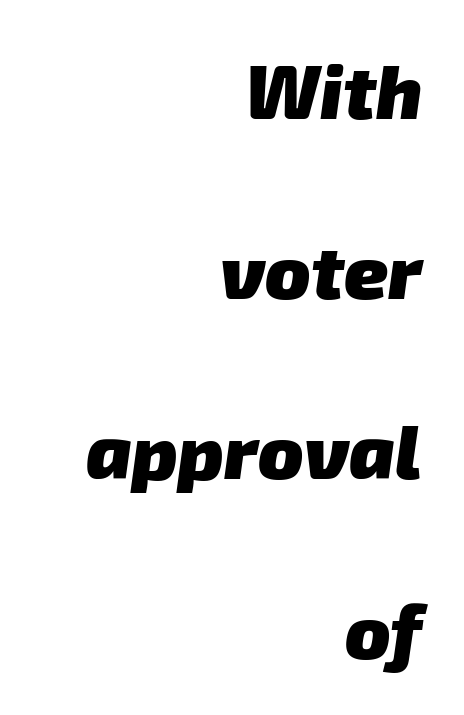
The letters carry no serifs — their stems end cleanly without finishing strokes. Underlining? Definitely not there. The strokes are fattened all the way to bold. Proportional: the letters do not fall into vertical columns.
